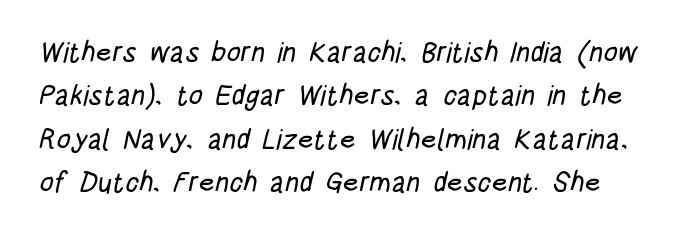
Classification — sans serif. Here the designer chose a conventional face with non-uniform glyph widths. The passage shown has conventional tracking throughout. Successive baselines arrive at the customary interval.
